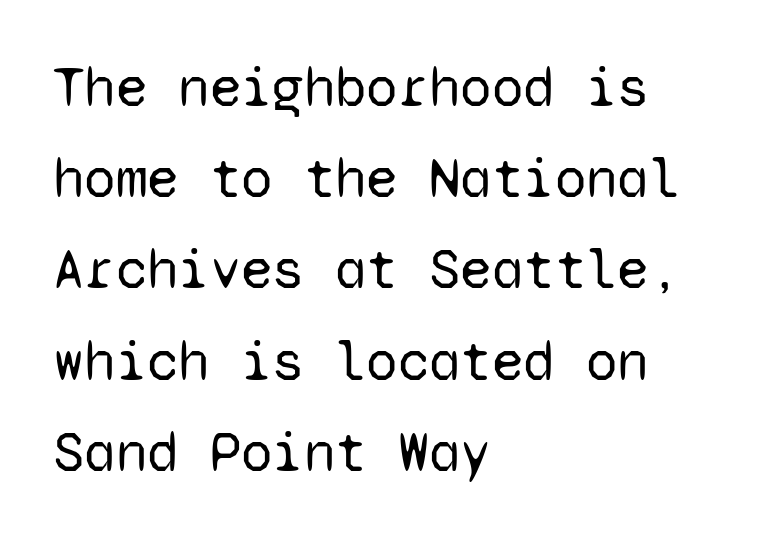
Q: Is the text bold? A: No.
Q: Is the text italic (slanted)? A: No, it is upright.
Q: Is the typeface a serif or a sans-serif typeface? A: Sans-serif.
Q: Is the text underlined? A: No.
Q: How is the paragraph aligned? A: Left-aligned.
Q: Is the spacing between letters normal or unusually wide? A: Normal.
Q: Is the spacing between lines tight, normal or loose? A: Normal.
Q: Width (condensed, normal, or wide)? A: Normal.
Q: Stroke contrast? A: Low.
Q: x-height? A: Medium.
Q: Monospaced? A: Yes.
